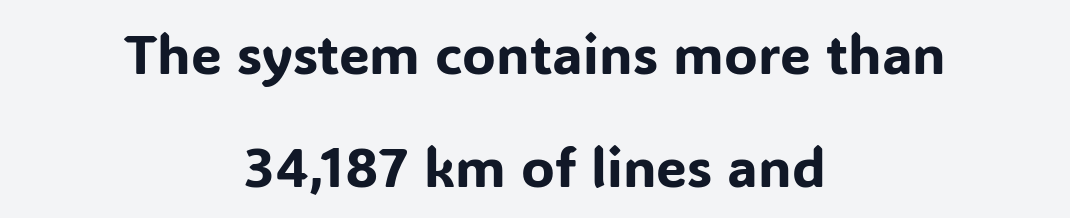
The letterforms sit shoulder to shoulder at normal distance. One glance says open: line gaps are wider than usual. Centered paragraph, ragged on both sides. Descenders hang freely into open space. Nothing sits at the stroke ends, so this counts as sans-serif. The letters stand upright; this is a roman face.
